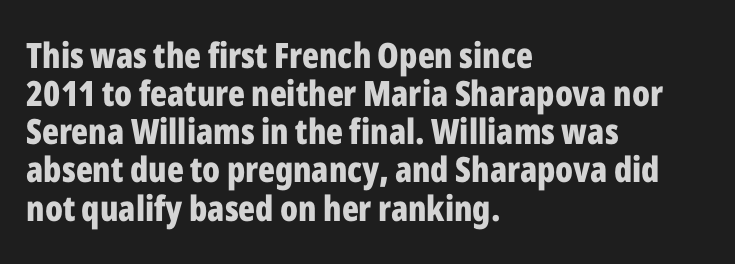
The image shows 35 px bold, condensed sans-serif type, upright; set left-aligned, tight line spacing (1.09x), normal letter spacing, not underlined; low stroke contrast and a medium x-height.
